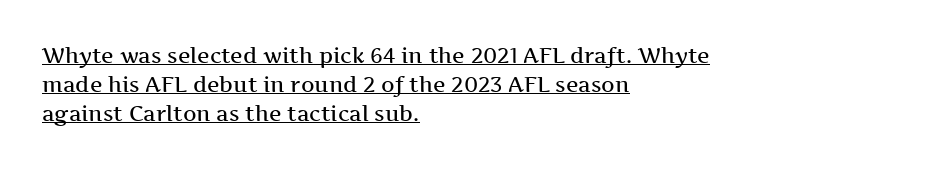
{"italic": "no", "bold": "semi", "underline": "yes", "align": "left", "line_spacing": "normal", "line_spacing_ratio": 1.37, "letter_spacing": "normal", "letter_spacing_em": 0.0, "glyph_px": 21}
